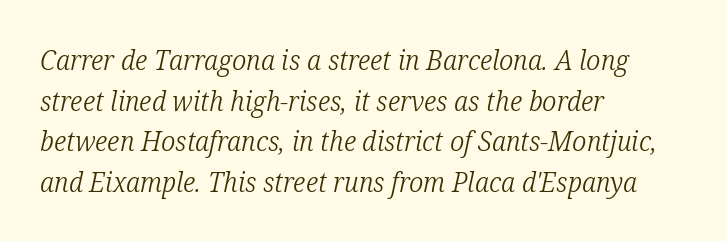
Q: Is the text bold? A: No.
Q: Is the text italic (slanted)? A: Yes, it leans right by about 12 degrees.
Q: Is the typeface a serif or a sans-serif typeface? A: Serif.
Q: Is the text underlined? A: No.
Q: How is the paragraph aligned? A: Left-aligned.
Q: Is the spacing between letters normal or unusually wide? A: Normal.
Q: Is the spacing between lines tight, normal or loose? A: Normal.
Q: Width (condensed, normal, or wide)? A: Condensed.
Q: Stroke contrast? A: Low.
Q: x-height? A: Medium.
Q: Monospaced? A: No.
